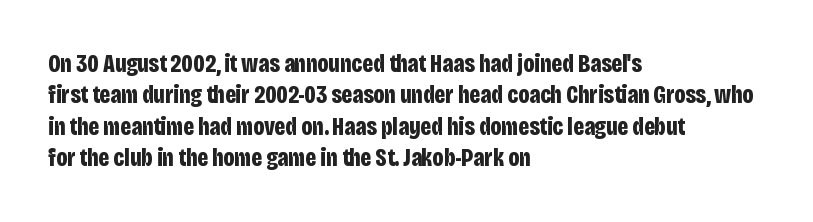
Q: Is the text bold? A: Yes.
Q: Is the text italic (slanted)? A: No, it is upright.
Q: Is the text underlined? A: No.
Q: How is the paragraph aligned? A: Left-aligned.
Q: Is the spacing between letters normal or unusually wide? A: Normal.
Q: Is the spacing between lines tight, normal or loose? A: Normal.
